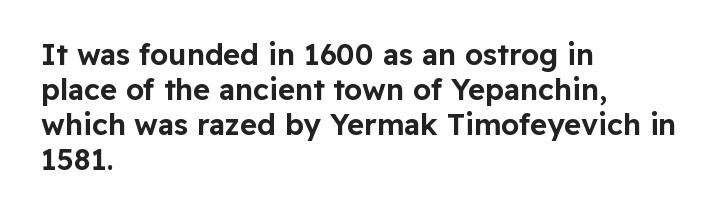
{"serif": "no", "italic": "no", "width": "normal", "stroke_contrast": "low", "x_height": "medium", "monospaced": "no", "underline": "no", "align": "left", "line_spacing_ratio": 1.21, "letter_spacing": "normal", "letter_spacing_em": 0.0, "glyph_px": 29}
